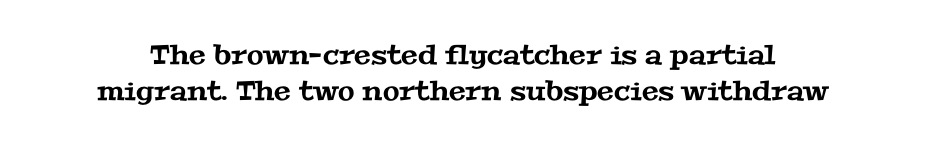
Horizontal bands of white between lines are of average thickness. Anything drawn beneath the words? Only blank space. A typesetter would call this zero additional tracking.
